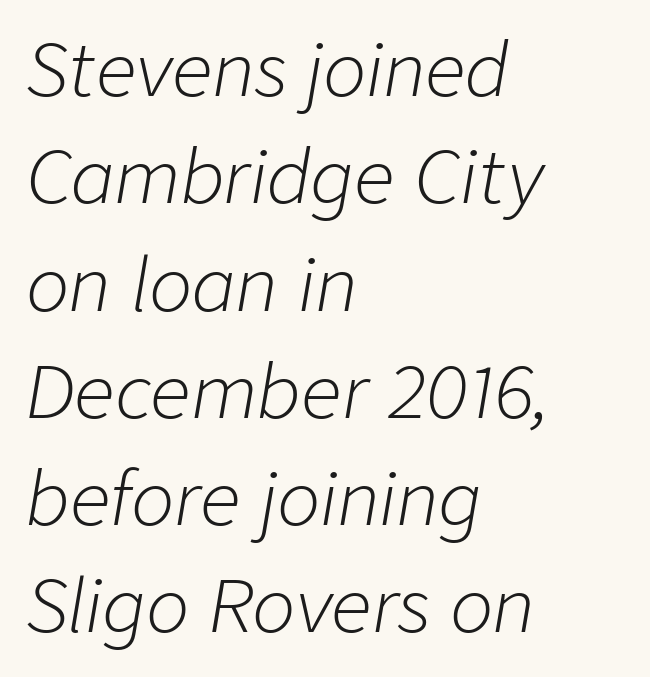
The image shows 72 px light type, italic (leaning right); set left-aligned, normal line spacing (1.49x), normal letter spacing, not underlined; low stroke contrast and a medium x-height.
